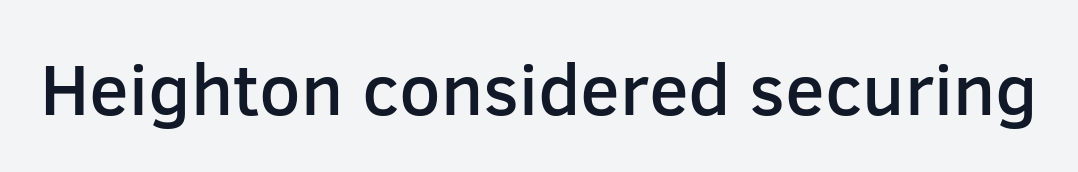
Unlike italic type, these characters show no tilt at all. Looks like regular typesetting: each glyph gets only the width it needs. Type style note: lacks serifs. Characters follow at the spacing the type designer built in. Only glyphs here, with clear space below each row.
